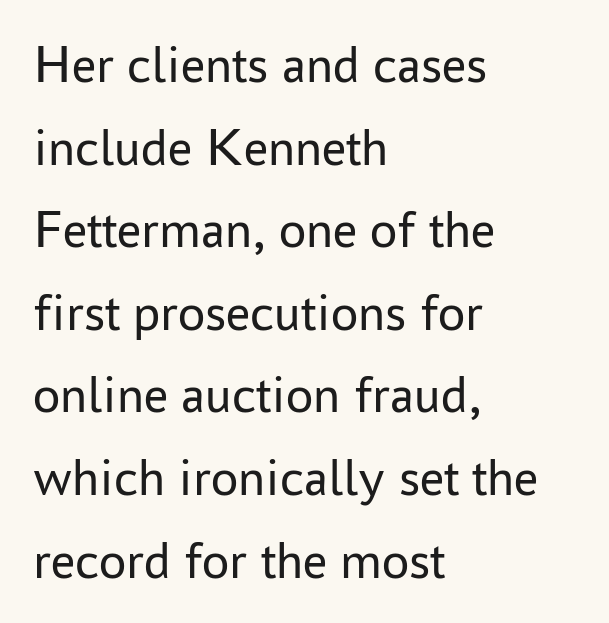
Q: Is the text bold? A: No.
Q: Is the text italic (slanted)? A: No, it is upright.
Q: Is the typeface a serif or a sans-serif typeface? A: Sans-serif.
Q: Is the text underlined? A: No.
Q: How is the paragraph aligned? A: Left-aligned.
Q: Is the spacing between letters normal or unusually wide? A: Normal.
Q: Is the spacing between lines tight, normal or loose? A: Normal.
Q: Width (condensed, normal, or wide)? A: Normal.
Q: Stroke contrast? A: Low.
Q: x-height? A: Medium.
Q: Monospaced? A: No.
